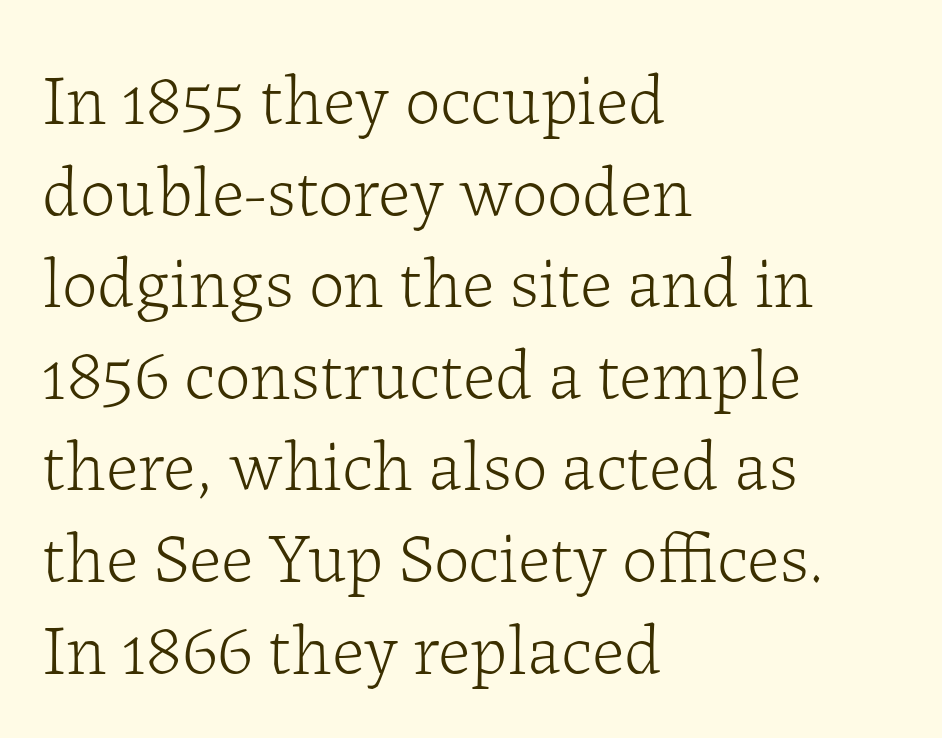
Q: Is the text bold? A: No.
Q: Is the text italic (slanted)? A: No, it is upright.
Q: Is the typeface a serif or a sans-serif typeface? A: Serif.
Q: Is the text underlined? A: No.
Q: How is the paragraph aligned? A: Left-aligned.
Q: Is the spacing between letters normal or unusually wide? A: Normal.
Q: Is the spacing between lines tight, normal or loose? A: Normal.
Q: Width (condensed, normal, or wide)? A: Normal.
Q: Stroke contrast? A: Low.
Q: x-height? A: Medium.
Q: Monospaced? A: No.
